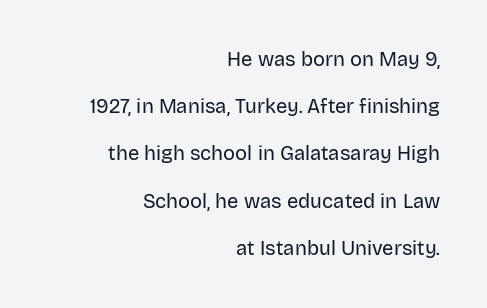
Q: Is the text bold? A: No.
Q: Is the text italic (slanted)? A: No, it is upright.
Q: Is the text underlined? A: No.
Q: How is the paragraph aligned? A: Right-aligned.
Q: Is the spacing between letters normal or unusually wide? A: Normal.
Q: Is the spacing between lines tight, normal or loose? A: Loose.
